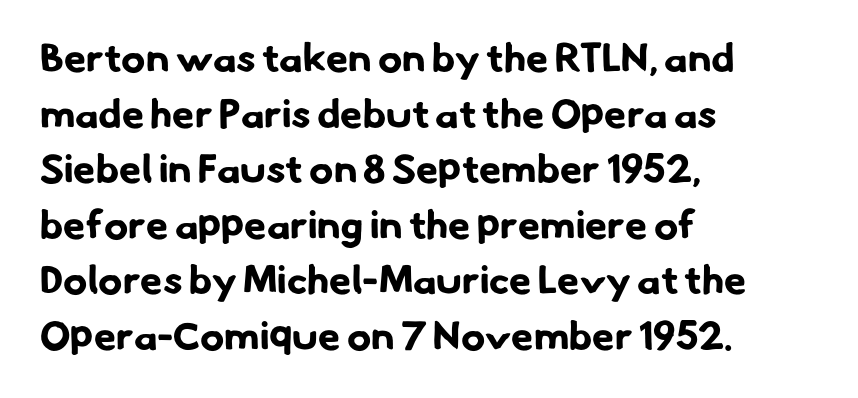
The image shows 40 px bold sans-serif type; set left-aligned, normal line spacing (1.39x), normal letter spacing, not underlined; low stroke contrast and a small x-height.
